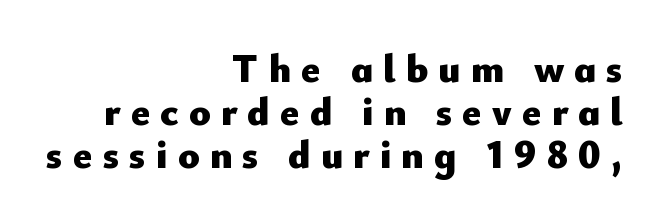
The image shows 40 px heavy sans-serif type, upright; set right-aligned, tight line spacing (1.07x), unusually wide letter spacing (+0.25 em), not underlined; low stroke contrast and a small x-height.
